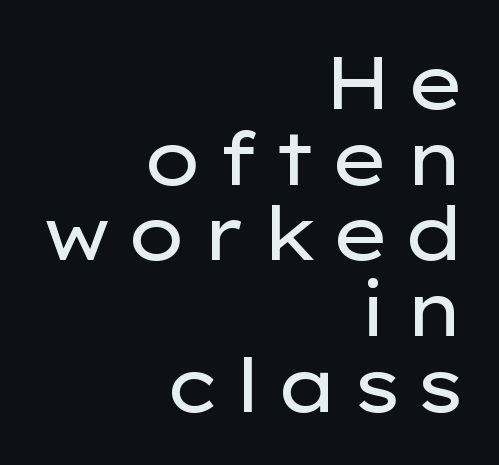
Every stem runs plumb, perpendicular to the baseline. Proportional: the letters do not fall into vertical columns. The passage is arranged like a letterhead date or caption credit — flush right. Rule under the text: the space is simply empty. Weight: not bold — regular or lighter. The lines are packed closely together with very little leading.
